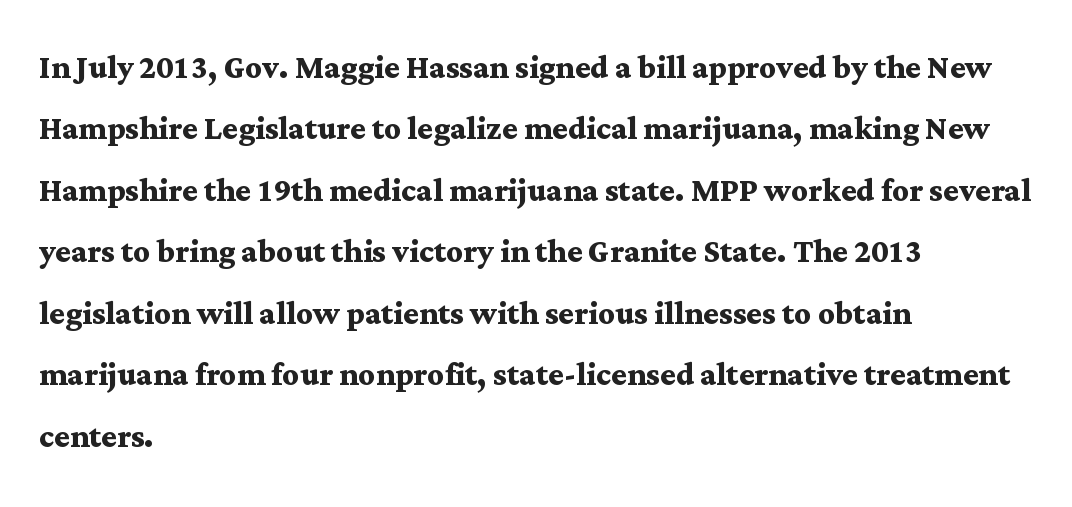
The specimen reads as upright at a glance. Proportional: the letters do not fall into vertical columns. Words appear dense and cohesive because spacing is normal. Summary of weight: heavy, a full bold. What's the leading like? Ordinary, nothing unusual.
